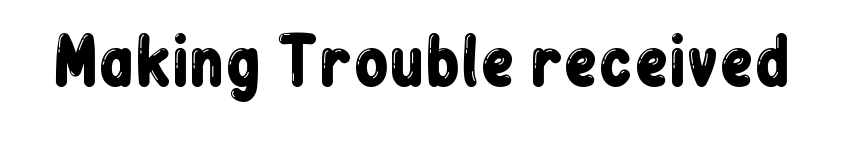
{"serif": "no", "italic": "no", "width": "condensed", "stroke_contrast": "low", "x_height": "medium", "monospaced": "no", "underline": "no", "letter_spacing": "normal", "letter_spacing_em": 0.0, "glyph_px": 63}
